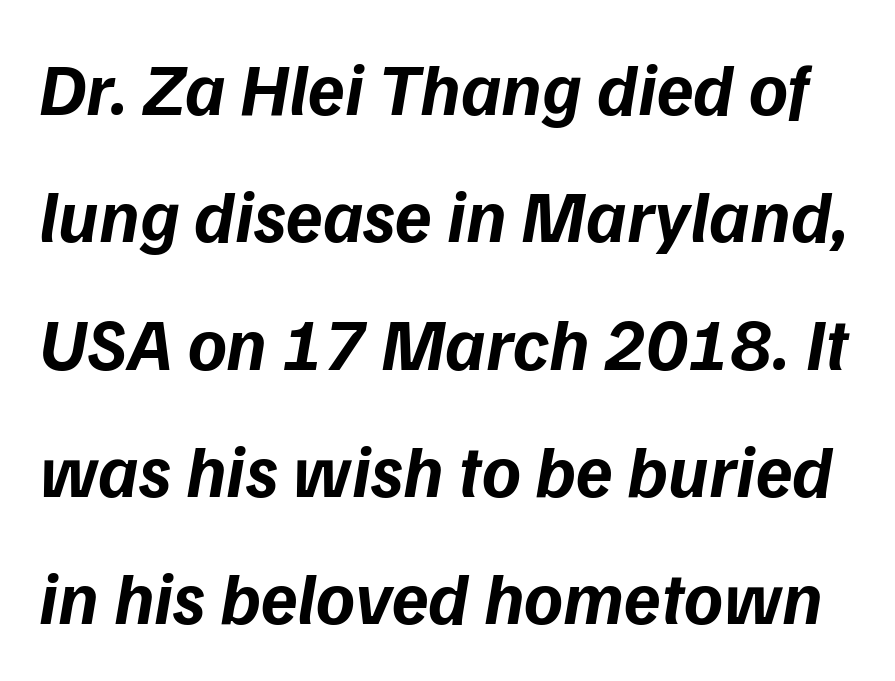
Think of a printed novel: that variable character pitch is what you see here. Standard letterfit; no display-style spreading of the glyphs. Honestly, there is no underline to notice here at all. The sample has been set heavy, in full bold. Each letter's strokes conclude bluntly, with no projecting serifs.
